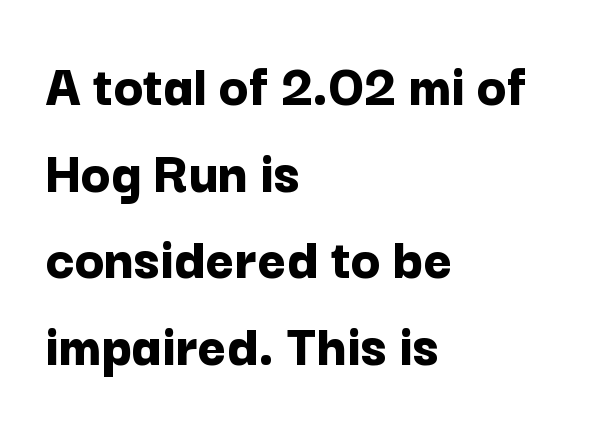
Q: Is the text bold? A: Yes.
Q: Is the text italic (slanted)? A: No, it is upright.
Q: Is the typeface a serif or a sans-serif typeface? A: Sans-serif.
Q: Is the text underlined? A: No.
Q: How is the paragraph aligned? A: Left-aligned.
Q: Is the spacing between letters normal or unusually wide? A: Normal.
Q: Is the spacing between lines tight, normal or loose? A: Normal.
Q: Width (condensed, normal, or wide)? A: Normal.
Q: Stroke contrast? A: Low.
Q: x-height? A: Medium.
Q: Monospaced? A: No.
